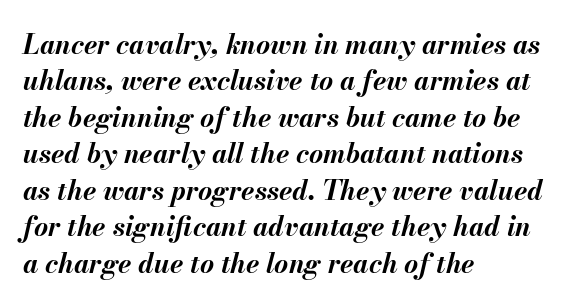
{"italic": "yes", "lean": "right", "slant_degrees": 13, "bold": "yes", "underline": "no", "align": "left", "line_spacing": "normal", "line_spacing_ratio": 1.35, "letter_spacing": "normal", "letter_spacing_em": 0.0, "glyph_px": 27}
